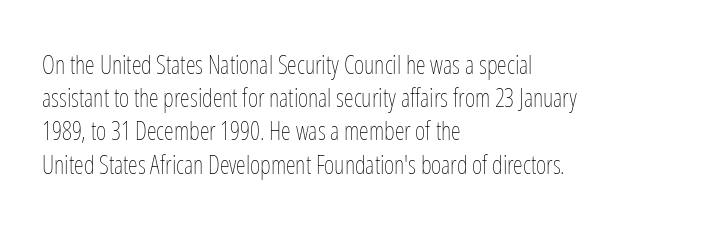
The image shows 25 px text type, upright; set left-aligned, normal line spacing (1.33x), normal letter spacing, not underlined.
